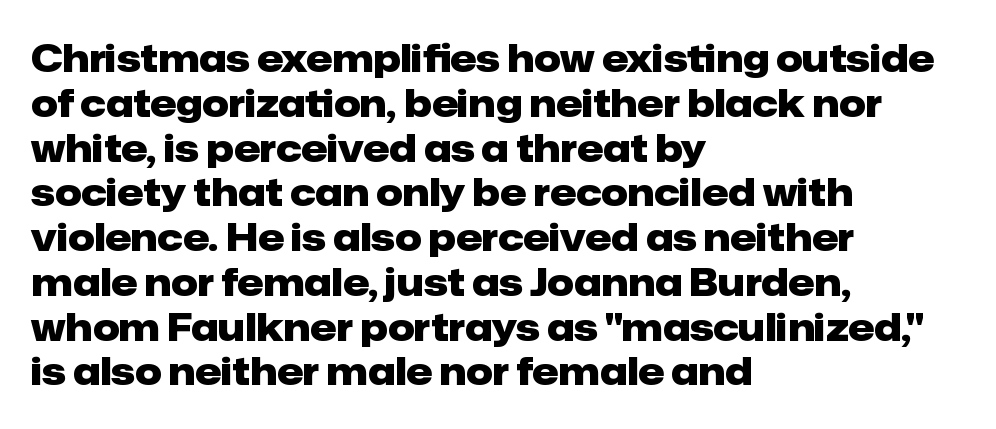
{"serif": "no", "italic": "no", "bold": "yes", "weight": "heavy", "width": "normal", "stroke_contrast": "low", "x_height": "medium", "monospaced": "no", "underline": "no", "align": "left", "line_spacing_ratio": 1.21, "letter_spacing": "normal", "letter_spacing_em": 0.0, "glyph_px": 37}
